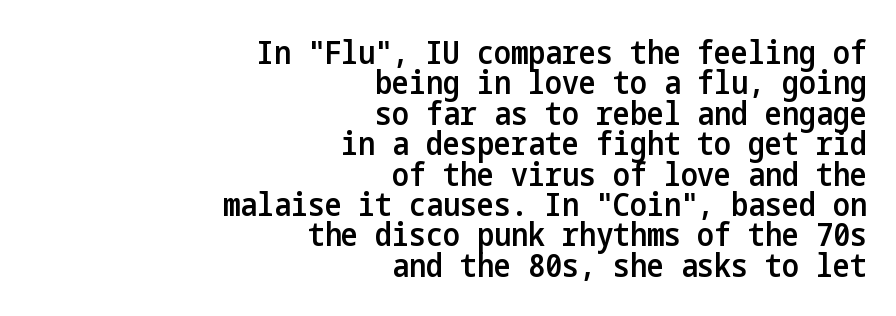
{"serif": "no", "italic": "no", "bold": "semi", "weight": "semibold", "width": "condensed", "stroke_contrast": "low", "x_height": "medium", "underline": "no", "align": "right", "line_spacing": "tight", "line_spacing_ratio": 0.95, "letter_spacing": "normal", "letter_spacing_em": 0.0, "glyph_px": 32}
